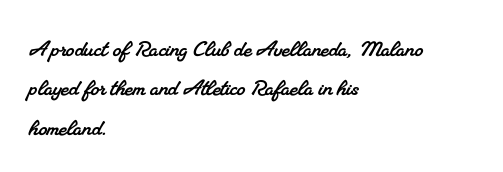
The image shows 27 px text type; set left-aligned, normal line spacing (1.46x), normal letter spacing, not underlined.
